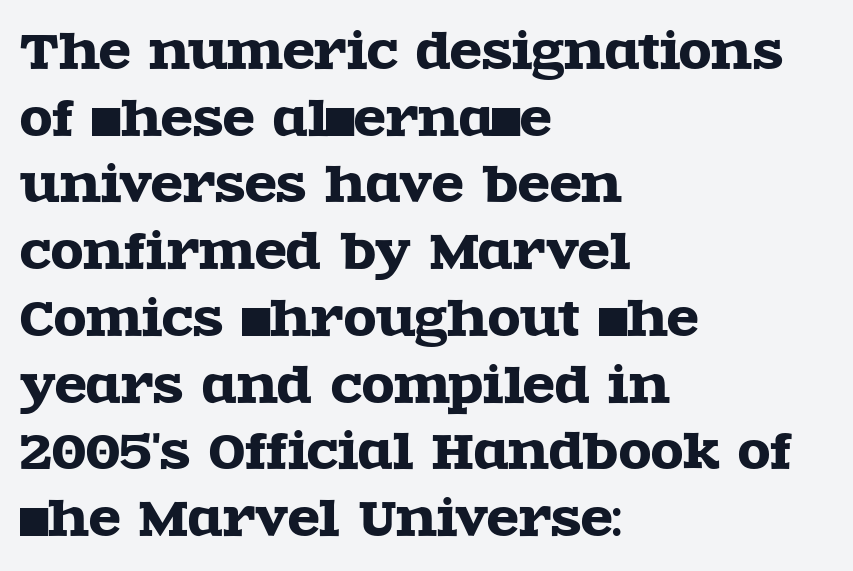
Q: Is the text italic (slanted)? A: No, it is upright.
Q: Is the typeface a serif or a sans-serif typeface? A: Serif.
Q: Is the text underlined? A: No.
Q: How is the paragraph aligned? A: Left-aligned.
Q: Is the spacing between letters normal or unusually wide? A: Normal.
Q: Is the spacing between lines tight, normal or loose? A: Normal.
Q: Width (condensed, normal, or wide)? A: Wide.
Q: x-height? A: Large.
Q: Monospaced? A: No.
